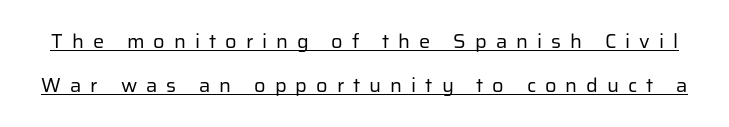
This sample uses expanded letter spacing, leaving extra air between glyphs. The specimen includes a rule beneath the text block's lines. Nope, not italic — everything's standing straight. Airy leading.
